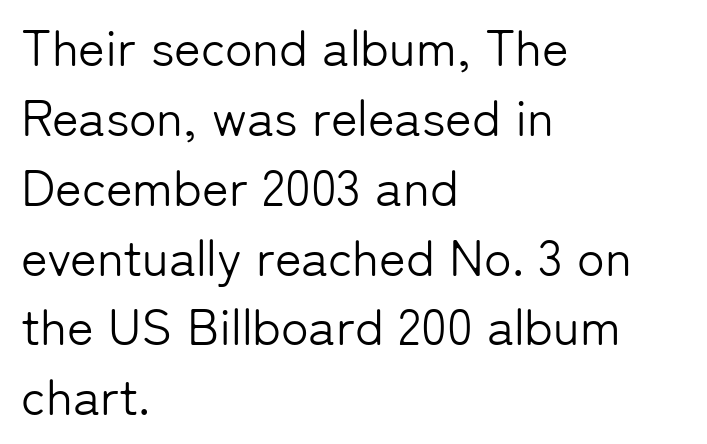
{"serif": "no", "italic": "no", "bold": "no", "weight": "light", "width": "normal", "stroke_contrast": "low", "x_height": "medium", "monospaced": "no", "underline": "no", "align": "left", "line_spacing": "normal", "line_spacing_ratio": 1.37, "letter_spacing": "normal", "letter_spacing_em": 0.0, "glyph_px": 51}
